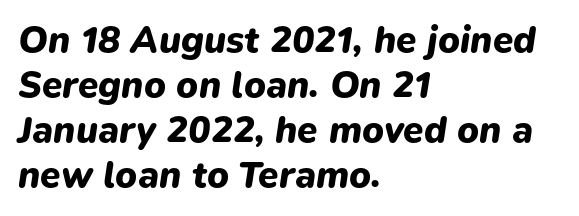
Q: Is the text bold? A: Yes.
Q: Is the text italic (slanted)? A: Yes, it leans right by about 9 degrees.
Q: Is the text underlined? A: No.
Q: How is the paragraph aligned? A: Left-aligned.
Q: Is the spacing between letters normal or unusually wide? A: Normal.
Q: Width (condensed, normal, or wide)? A: Normal.
Q: Stroke contrast? A: Low.
Q: x-height? A: Medium.
Q: Monospaced? A: No.
